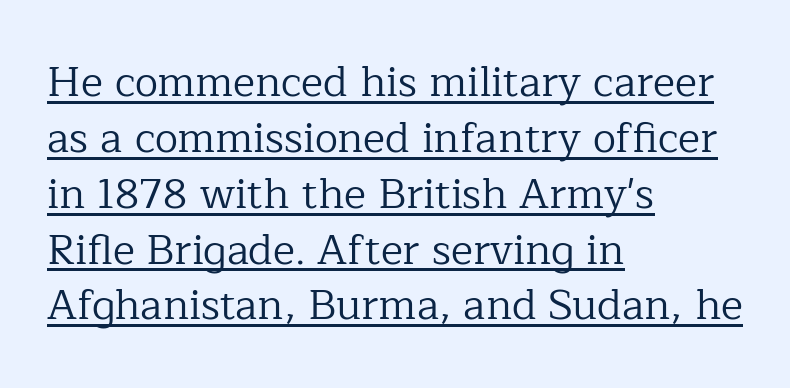
The image shows 42 px regular-weight serif type, upright; set left-aligned, normal line spacing (1.33x), normal letter spacing, underlined; low stroke contrast and a medium x-height.
